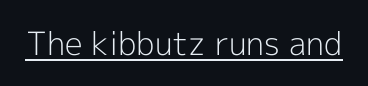
Q: Is the text bold? A: No.
Q: Is the text italic (slanted)? A: No, it is upright.
Q: Is the typeface a serif or a sans-serif typeface? A: Sans-serif.
Q: Is the text underlined? A: Yes.
Q: Is the spacing between letters normal or unusually wide? A: Normal.
Q: Width (condensed, normal, or wide)? A: Normal.
Q: x-height? A: Medium.
Q: Monospaced? A: No.
